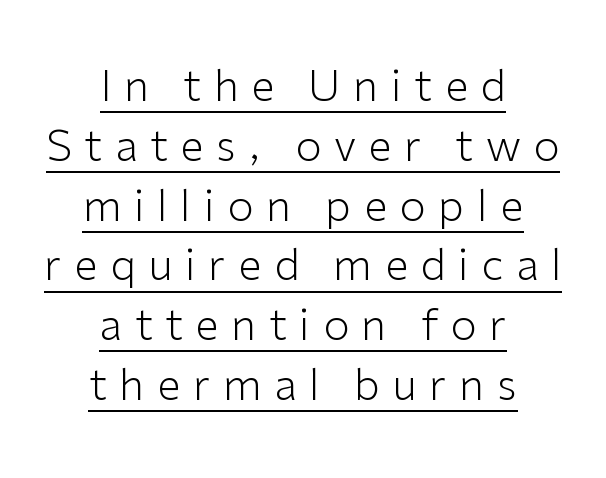
The image shows 43 px light sans-serif type, upright; set centered, normal line spacing (1.39x), unusually wide letter spacing (+0.29 em), underlined; low stroke contrast and a medium x-height.
